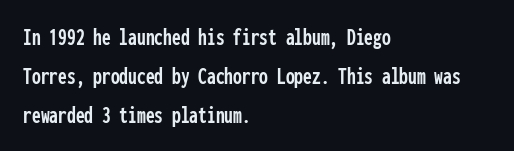
Q: Is the text italic (slanted)? A: No, it is upright.
Q: Is the text underlined? A: No.
Q: How is the paragraph aligned? A: Left-aligned.
Q: Is the spacing between letters normal or unusually wide? A: Normal.
Q: Is the spacing between lines tight, normal or loose? A: Normal.
